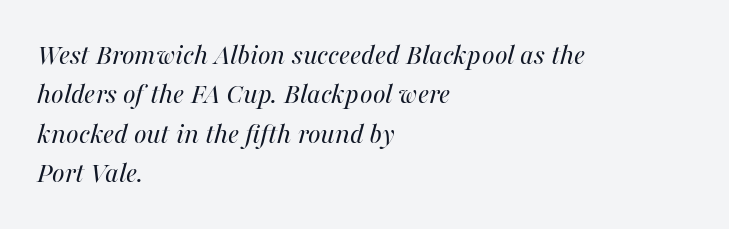
Q: Is the text bold? A: No.
Q: Is the text italic (slanted)? A: Yes, it leans right by about 16 degrees.
Q: Is the text underlined? A: No.
Q: How is the paragraph aligned? A: Left-aligned.
Q: Is the spacing between letters normal or unusually wide? A: Normal.
Q: Is the spacing between lines tight, normal or loose? A: Normal.
Q: Width (condensed, normal, or wide)? A: Normal.
Q: Stroke contrast? A: Medium.
Q: x-height? A: Medium.
Q: Monospaced? A: No.
